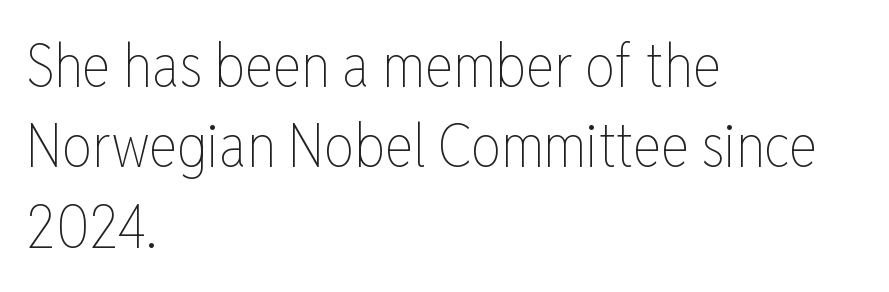
Q: Is the text bold? A: No.
Q: Is the text italic (slanted)? A: No, it is upright.
Q: Is the text underlined? A: No.
Q: How is the paragraph aligned? A: Left-aligned.
Q: Is the spacing between letters normal or unusually wide? A: Normal.
Q: Is the spacing between lines tight, normal or loose? A: Normal.
Q: Width (condensed, normal, or wide)? A: Condensed.
Q: Stroke contrast? A: Low.
Q: x-height? A: Medium.
Q: Monospaced? A: No.
